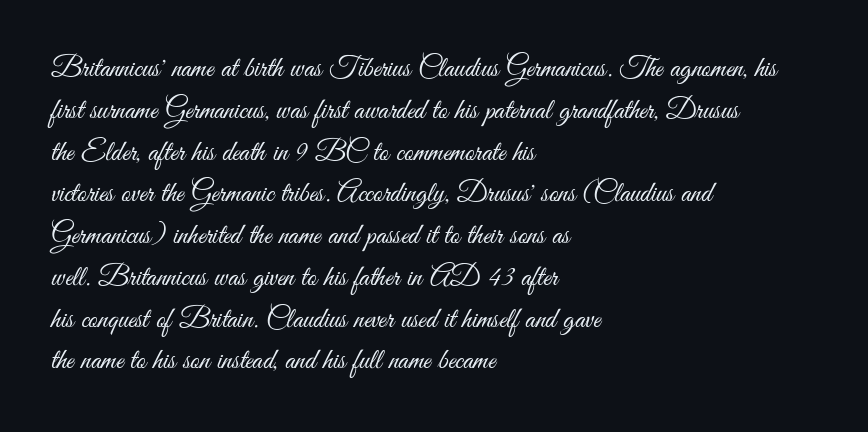
The typeface has the unassuming heft of standard copy or less. Underlining? Definitely not there. Letterform terminals end flat and unadorned throughout the passage. Leading matches the norm, producing a regular column.
